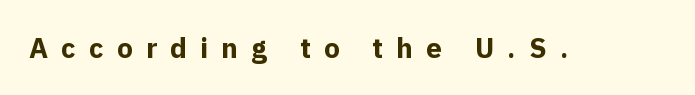
The face used here is proportionally spaced, like ordinary book or web type. What kind of face is this? One without serifs — a sans. Any mark beneath the type? The region is blank. This is roman type, the default non-slanted kind.
